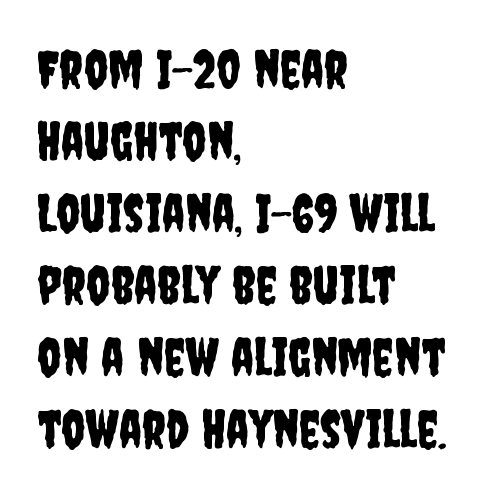
The image shows 53 px condensed sans-serif type, upright; set left-aligned, normal line spacing (1.36x), normal letter spacing, not underlined; low stroke contrast and a large x-height.
